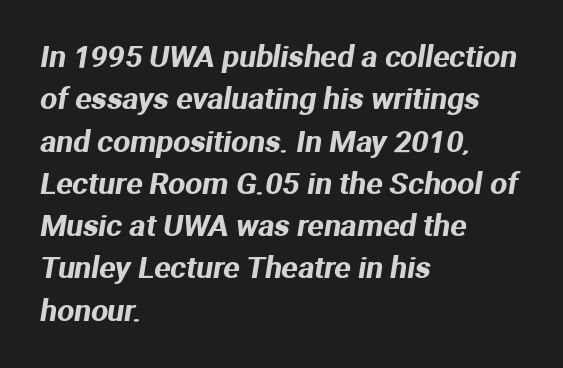
Beneath every word, the page is bare. Character widths vary here, with narrow letters taking less room than wide ones. The glyphs in this specimen are sans serif. Left-aligned paragraph, ragged on the right. Regular leading. Honestly, the letter spacing is just normal — you wouldn't notice it.
